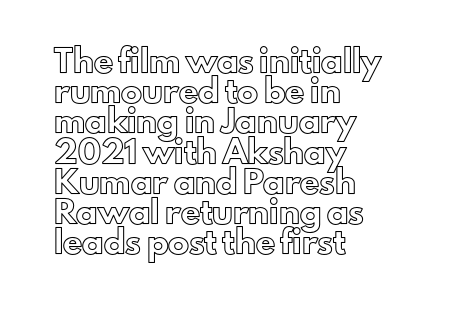
The lines sit at an ordinary, default distance from one another. In terms of posture, this sample is upright. What stands out about the letter spacing? Nothing — it is the standard amount. Leftover space on each line is placed entirely after the last word. Check the space under the baseline: it is left empty.
